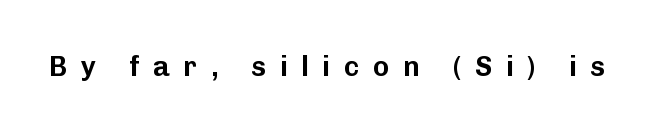
Q: Is the text italic (slanted)? A: No, it is upright.
Q: Is the typeface a serif or a sans-serif typeface? A: Sans-serif.
Q: Is the text underlined? A: No.
Q: Is the spacing between letters normal or unusually wide? A: Unusually wide.
Q: Width (condensed, normal, or wide)? A: Normal.
Q: Stroke contrast? A: Low.
Q: x-height? A: Medium.
Q: Monospaced? A: No.
